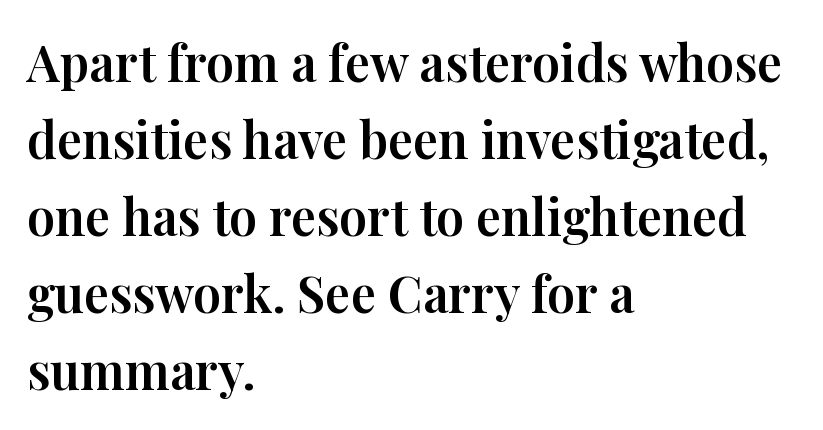
The image shows 50 px serif type, upright; set left-aligned, normal line spacing (1.54x), normal letter spacing, not underlined; high stroke contrast and a medium x-height.
